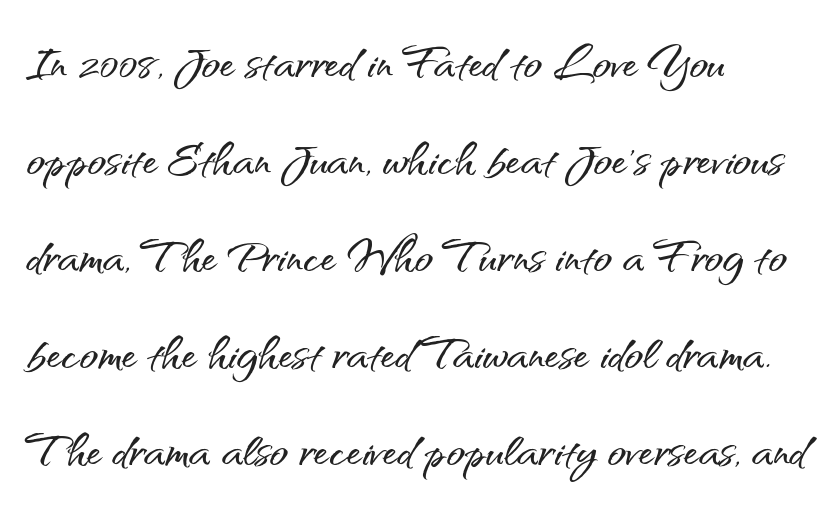
Q: Is the text italic (slanted)? A: Yes.
Q: Is the typeface a serif or a sans-serif typeface? A: Sans-serif.
Q: Is the text underlined? A: No.
Q: How is the paragraph aligned? A: Left-aligned.
Q: Is the spacing between letters normal or unusually wide? A: Normal.
Q: Is the spacing between lines tight, normal or loose? A: Normal.
Q: Width (condensed, normal, or wide)? A: Normal.
Q: Stroke contrast? A: Medium.
Q: x-height? A: Small.
Q: Monospaced? A: No.
